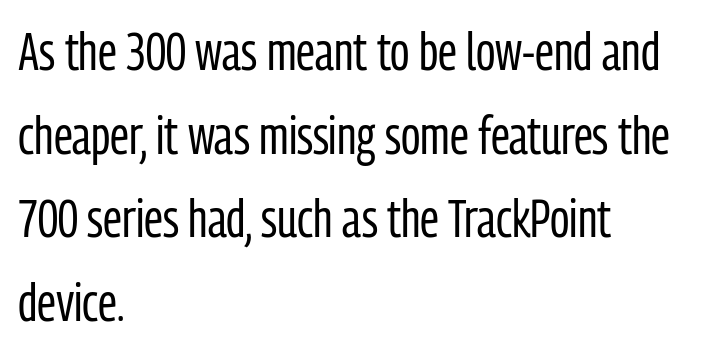
The lettering holds an erect, upright posture throughout. The string is rendered with underlining switched off. Whoever set this chose a conventional vertical rhythm. Note the varied advance widths — an 'i' is clearly narrower than an 'm'. Font category for this specimen: sans-serif. Counters stay open thanks to moderate or lighter strokes.
